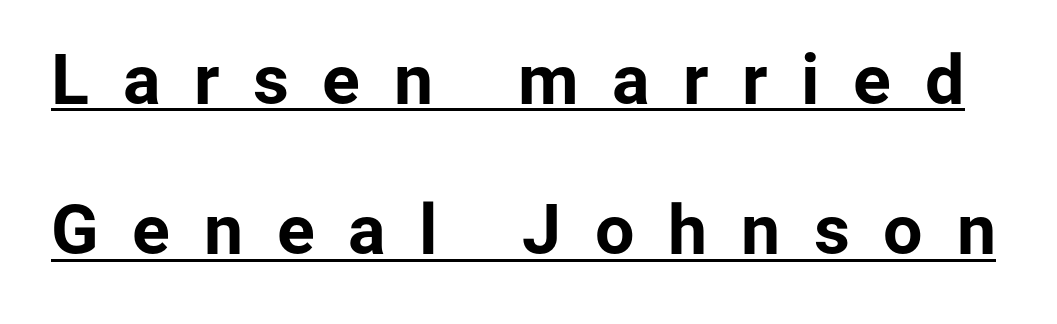
The image shows 70 px bold sans-serif type, upright; set loose line spacing (2.15x), unusually wide letter spacing (+0.48 em), underlined; low stroke contrast and a medium x-height.
